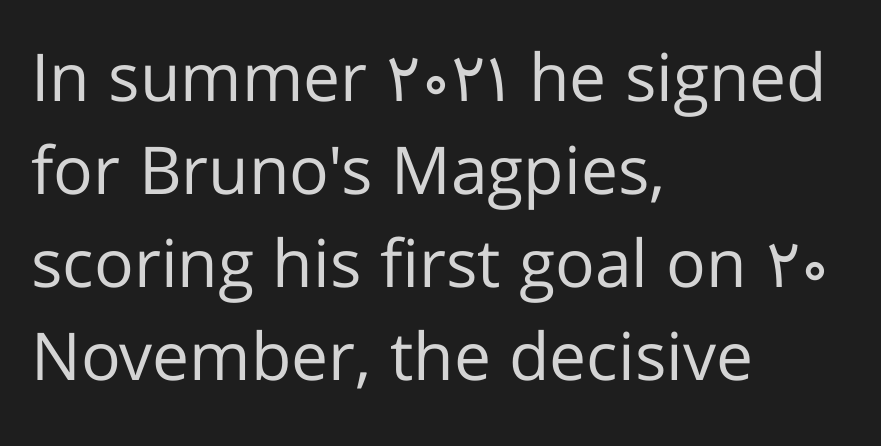
Q: Is the text bold? A: No.
Q: Is the text italic (slanted)? A: No, it is upright.
Q: Is the typeface a serif or a sans-serif typeface? A: Sans-serif.
Q: Is the text underlined? A: No.
Q: How is the paragraph aligned? A: Left-aligned.
Q: Is the spacing between letters normal or unusually wide? A: Normal.
Q: Is the spacing between lines tight, normal or loose? A: Normal.
Q: Width (condensed, normal, or wide)? A: Normal.
Q: Stroke contrast? A: Low.
Q: x-height? A: Medium.
Q: Monospaced? A: No.
